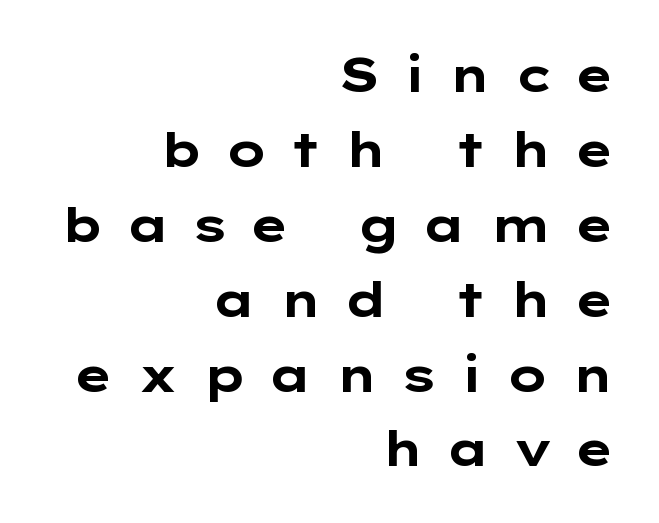
Designer's note — italics off, roman on. The rendering uses natural spacing where letterforms have individual widths. Bare-footed words on every line. Does the leading feel generous? No, just average. Display-style spreading of the glyphs; the letterfit is very open.
